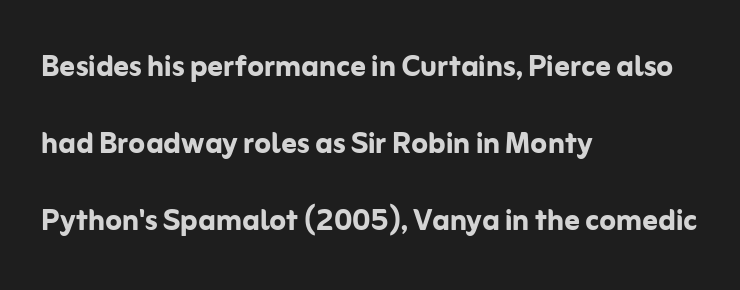
The image shows 38 px semibold sans-serif type, upright; set left-aligned, loose line spacing (2.02x), normal letter spacing, not underlined; low stroke contrast and a medium x-height.
